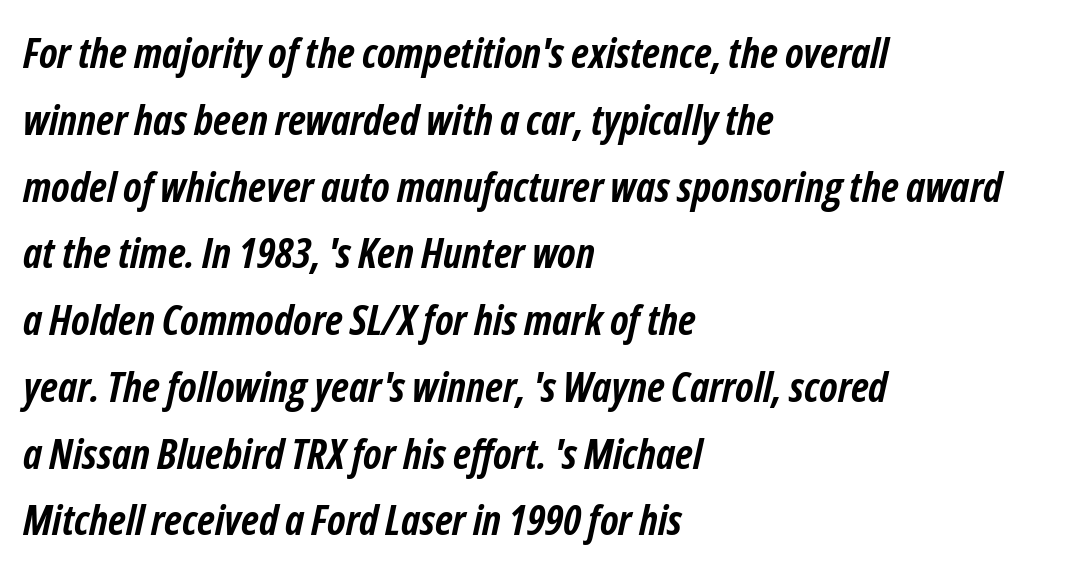
The image shows 42 px semibold, condensed type, italic (leaning right); set left-aligned, normal line spacing (1.59x), normal letter spacing, not underlined; low stroke contrast and a medium x-height.
